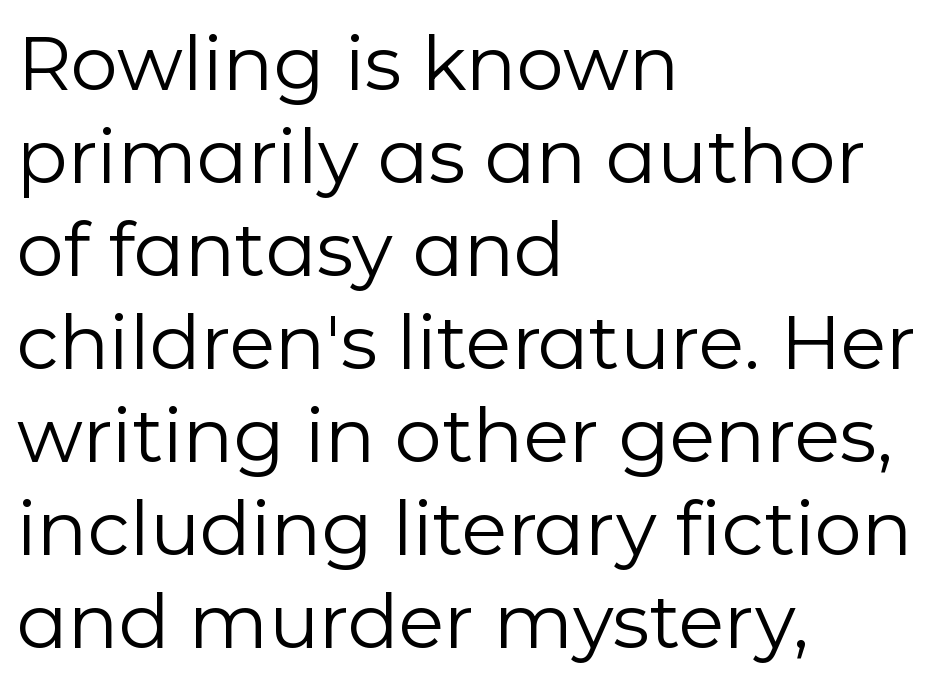
Q: Is the text bold? A: No.
Q: Is the text italic (slanted)? A: No, it is upright.
Q: Is the typeface a serif or a sans-serif typeface? A: Sans-serif.
Q: Is the text underlined? A: No.
Q: How is the paragraph aligned? A: Left-aligned.
Q: Is the spacing between letters normal or unusually wide? A: Normal.
Q: Width (condensed, normal, or wide)? A: Normal.
Q: Stroke contrast? A: Low.
Q: x-height? A: Medium.
Q: Monospaced? A: No.
